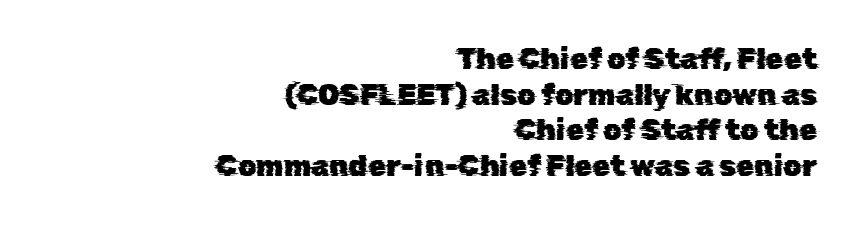
The image shows 29 px sans-serif type; set right-aligned, line spacing 1.23x, normal letter spacing, not underlined; low stroke contrast and a medium x-height.
